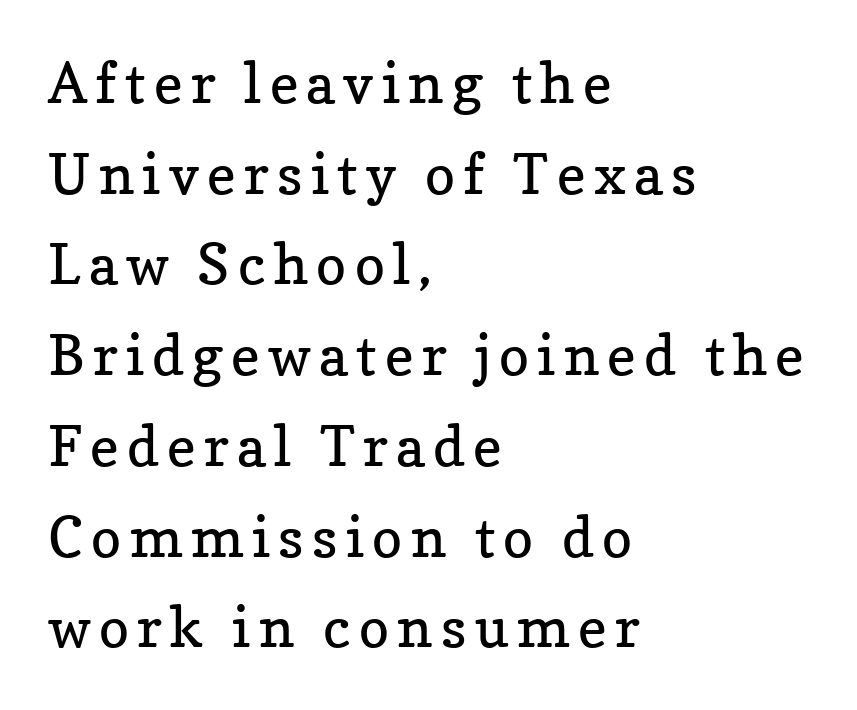
The image shows 56 px regular-weight serif type, upright; set left-aligned, normal line spacing (1.62x), not underlined; low stroke contrast and a medium x-height.
